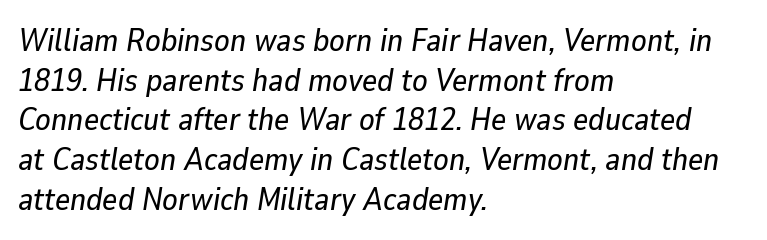
{"italic": "yes", "lean": "right", "slant_degrees": 9, "width": "normal", "stroke_contrast": "low", "x_height": "medium", "monospaced": "no", "underline": "no", "align": "left", "line_spacing_ratio": 1.24, "letter_spacing": "normal", "letter_spacing_em": 0.0, "glyph_px": 32}
